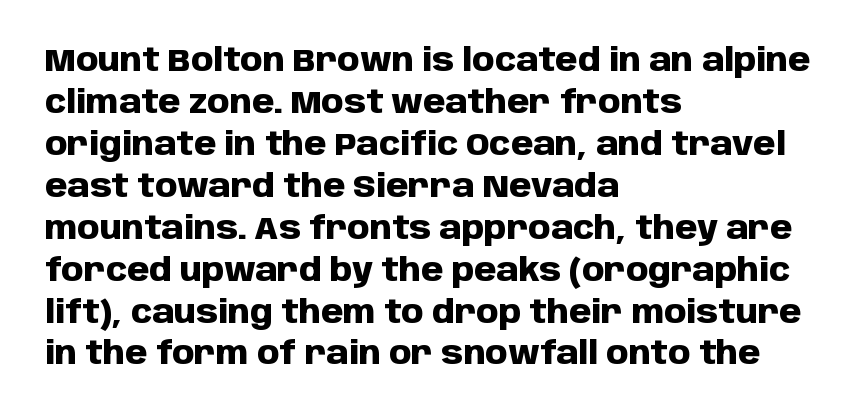
Leading matches the norm, producing a regular column. The passage is arranged the way most books set body copy — flush left. Nobody touched the tracking dial on this one. You could not count columns in this text — the font is proportionally spaced. No feet cap the strokes, marking this as sans-serif type.
